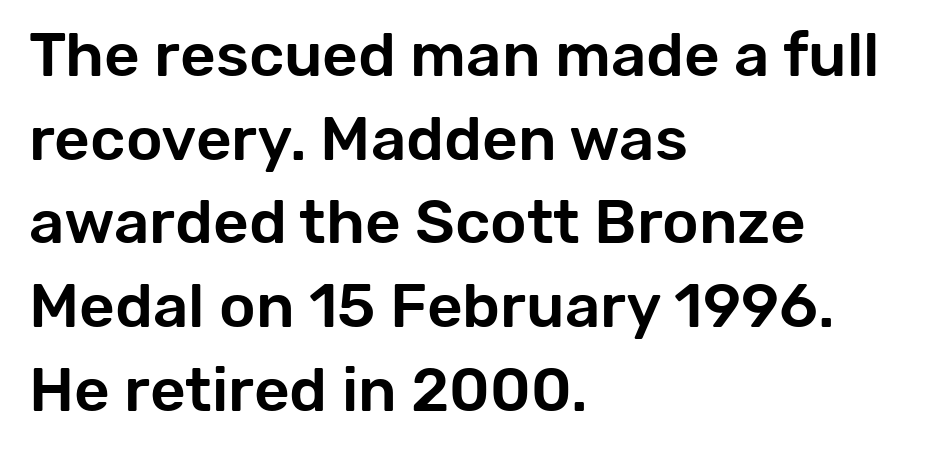
The image shows 62 px sans-serif type, upright; set left-aligned, normal line spacing (1.35x), normal letter spacing, not underlined; low stroke contrast and a medium x-height.
